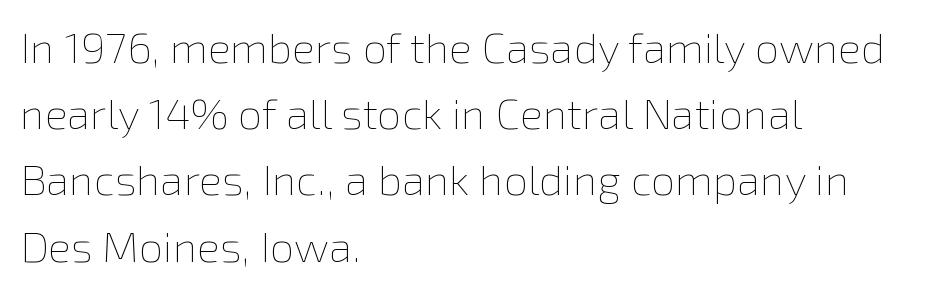
The image shows 43 px thin type, upright; set left-aligned, normal line spacing (1.54x), normal letter spacing, not underlined; low stroke contrast and a medium x-height.
